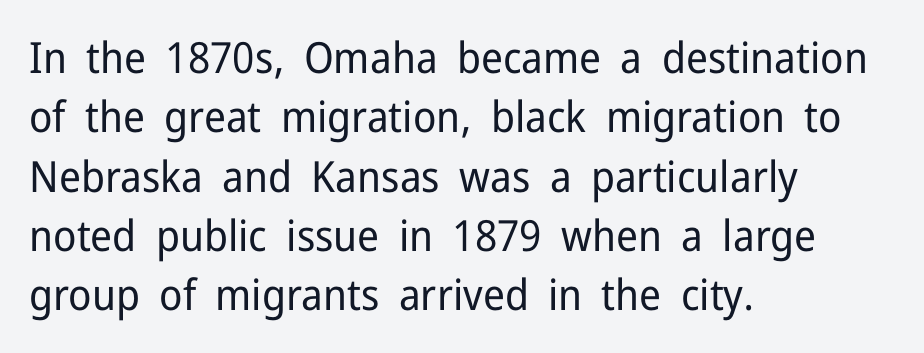
Are there feet on the stems? There aren't — it's a sans. The passage shown is typed in a proportional face where columns would drift. These lines keep a tight, regular rhythm from letter to letter. The letters stand upright; this is a roman face. Where is the straight margin? On the left. Normally led — the rows are evenly, conventionally spaced.
